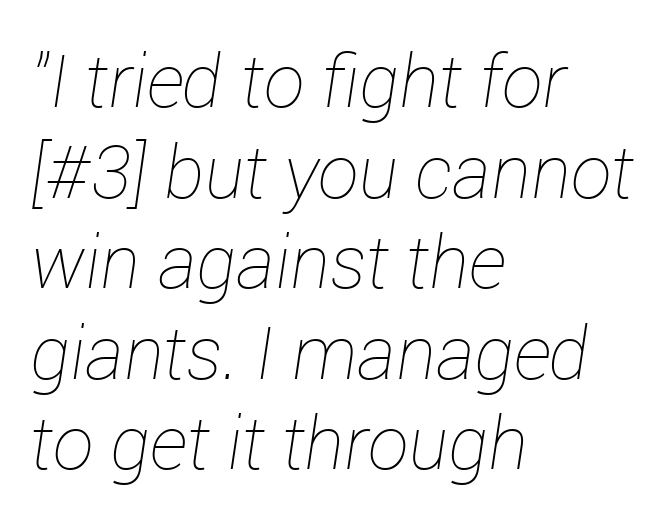
Q: Is the text bold? A: No.
Q: Is the text italic (slanted)? A: Yes, it leans right by about 12 degrees.
Q: Is the text underlined? A: No.
Q: How is the paragraph aligned? A: Left-aligned.
Q: Is the spacing between letters normal or unusually wide? A: Normal.
Q: Width (condensed, normal, or wide)? A: Normal.
Q: Stroke contrast? A: Low.
Q: x-height? A: Medium.
Q: Monospaced? A: No.
